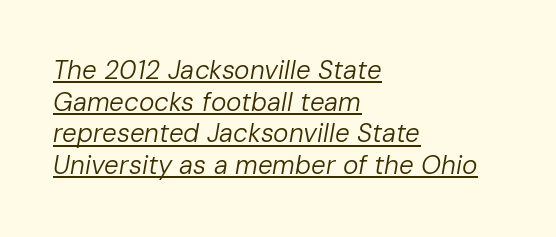
{"italic": "yes", "lean": "right", "slant_degrees": 10, "bold": "no", "underline": "yes", "align": "left", "line_spacing_ratio": 1.22, "letter_spacing": "normal", "letter_spacing_em": 0.0, "glyph_px": 26}
